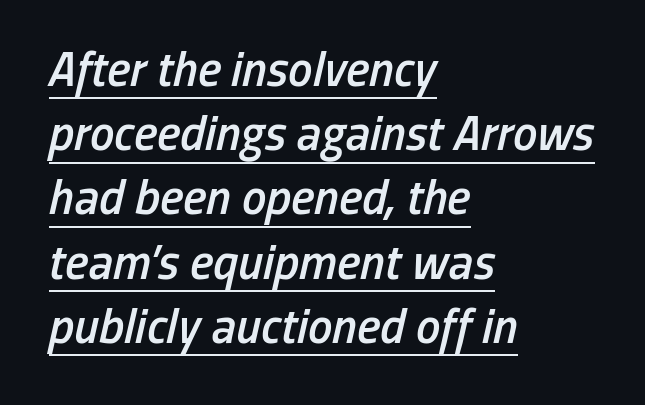
If you measured baseline to baseline, you'd find a middling distance. A semibold gives these letters moderate extra thickness, short of bold. Every character sits at an angle, as italics do. How are the letters spaced? Ordinarily, with no added tracking. The passage is arranged the way most books set body copy — flush left. Each letter keeps its own natural width here, so spacing adapts to shape.
